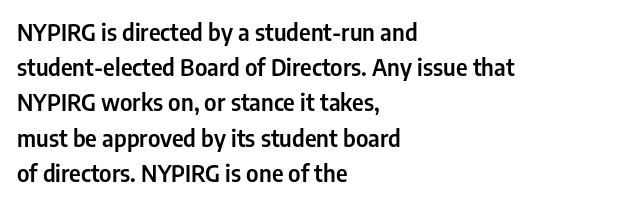
{"italic": "no", "underline": "no", "align": "left", "line_spacing": "normal", "line_spacing_ratio": 1.53, "letter_spacing": "normal", "letter_spacing_em": 0.0, "glyph_px": 23}
